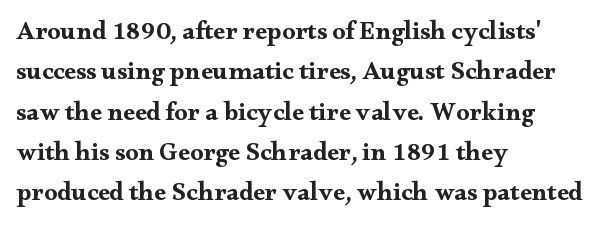
The image shows 26 px bold type, upright; set left-aligned, normal line spacing (1.55x), normal letter spacing, not underlined.
